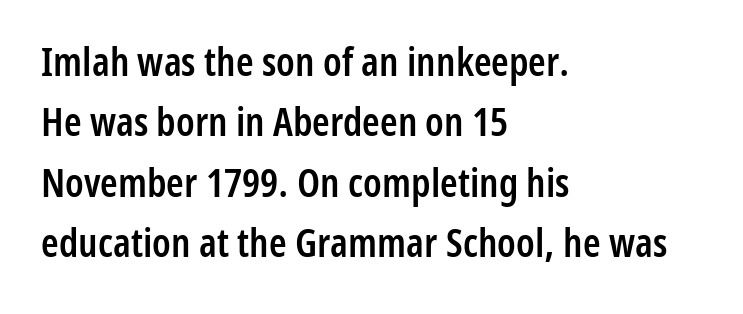
{"serif": "no", "italic": "no", "bold": "semi", "weight": "semibold", "width": "condensed", "stroke_contrast": "low", "x_height": "medium", "monospaced": "no", "underline": "no", "align": "left", "line_spacing": "normal", "line_spacing_ratio": 1.51, "letter_spacing": "normal", "letter_spacing_em": 0.0, "glyph_px": 40}
